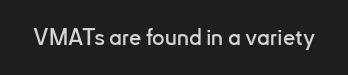
{"italic": "no", "underline": "no", "letter_spacing": "normal", "letter_spacing_em": 0.0, "glyph_px": 22}
